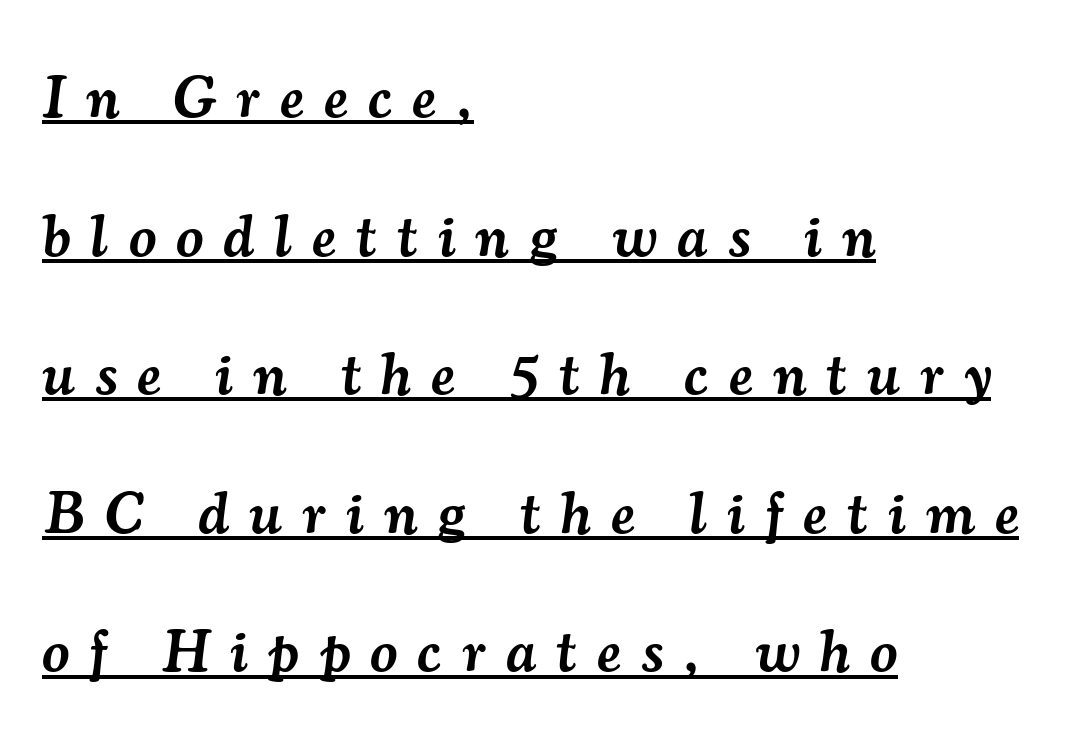
Q: Is the text bold? A: Semi-bold.
Q: Is the text italic (slanted)? A: Yes, it leans right by about 7 degrees.
Q: Is the typeface a serif or a sans-serif typeface? A: Serif.
Q: Is the text underlined? A: Yes.
Q: How is the paragraph aligned? A: Left-aligned.
Q: Is the spacing between letters normal or unusually wide? A: Unusually wide.
Q: Is the spacing between lines tight, normal or loose? A: Loose.
Q: Width (condensed, normal, or wide)? A: Normal.
Q: Stroke contrast? A: Medium.
Q: x-height? A: Small.
Q: Monospaced? A: No.
